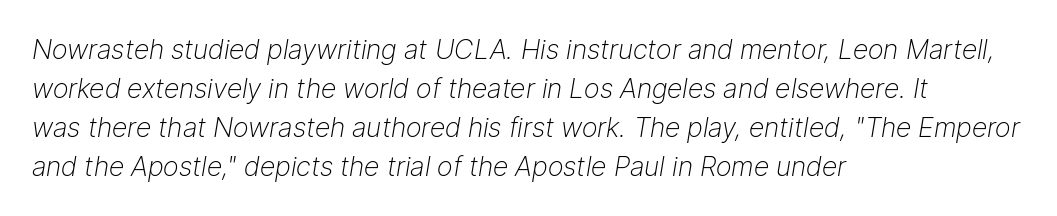
Italic? Definitely — the glyphs are oblique. The words here are not underlined. A typesetter would call this zero additional tracking. The font sits on the lighter half of the weight spectrum, regular included.
